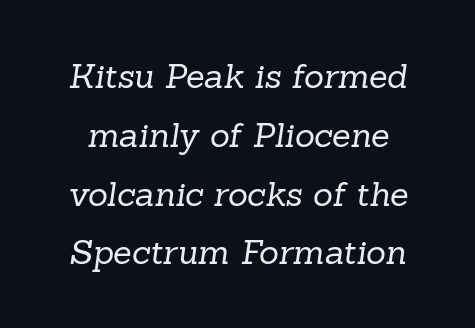
The image shows 34 px regular-weight serif type; set line spacing 1.73x, normal letter spacing, not underlined; low stroke contrast and a medium x-height.
